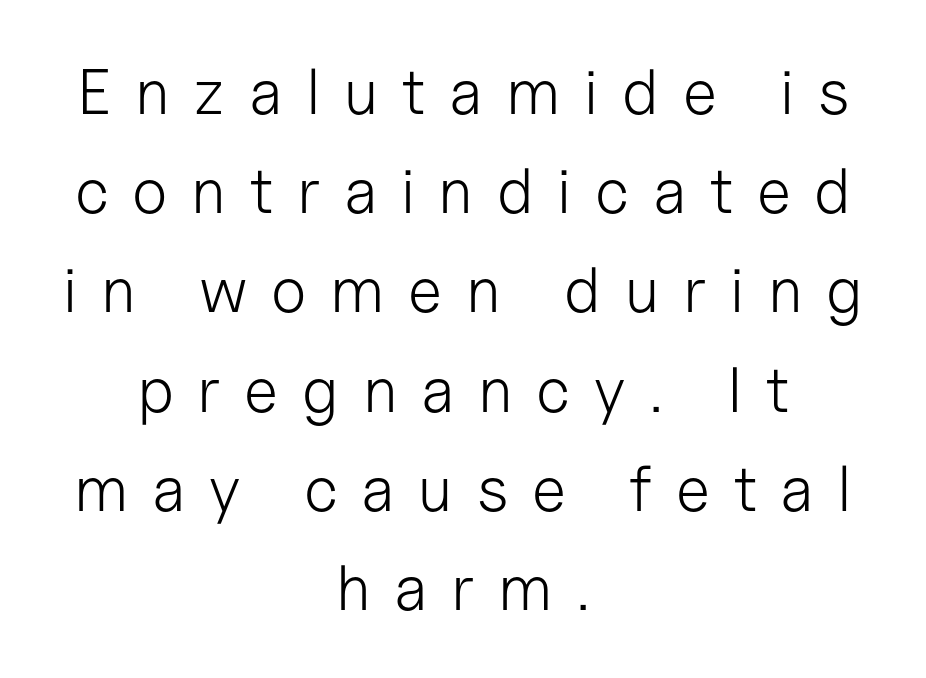
What stands out about the letter spacing? Its width — letters are far apart. Examine the stroke ends and you'll find no serifs. The passage shown is typed in a proportional face where columns would drift. The font's upright variant was chosen for this text. Regular leading.
